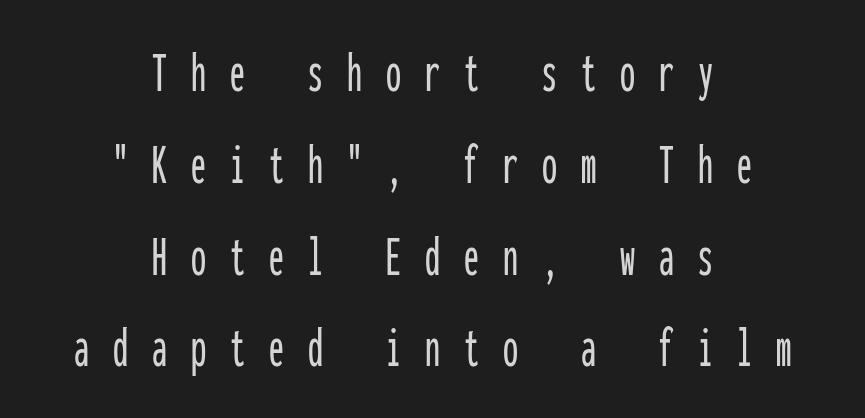
Q: Is the text italic (slanted)? A: No, it is upright.
Q: Is the typeface a serif or a sans-serif typeface? A: Sans-serif.
Q: Is the text underlined? A: No.
Q: How is the paragraph aligned? A: Centered.
Q: Is the spacing between letters normal or unusually wide? A: Unusually wide.
Q: Is the spacing between lines tight, normal or loose? A: Normal.
Q: Width (condensed, normal, or wide)? A: Condensed.
Q: Stroke contrast? A: Low.
Q: x-height? A: Medium.
Q: Monospaced? A: Yes.
